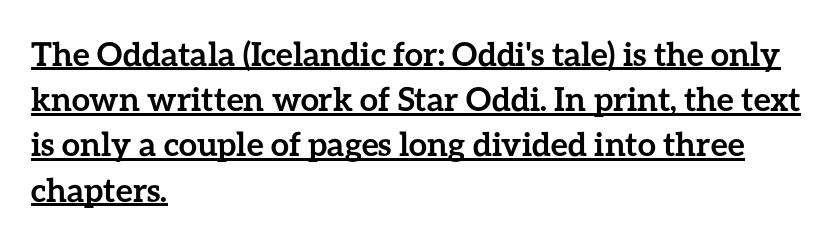
Short and long lines alike share a common starting point at left. Students, this is bold: see how much ink each stroke carries. Standard letterfit; no display-style spreading of the glyphs. The rendering uses natural spacing where letterforms have individual widths. The words here are underlined.
